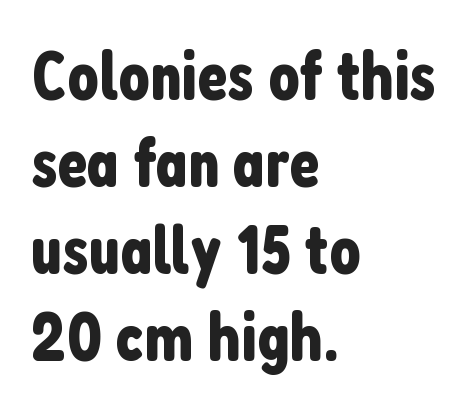
Letters rest on an invisible, unmarked baseline. The typography opts for an upright posture over an oblique one. Look at the tracking — it's just the regular setting, nothing added. Line starts are locked; line ends wander.
